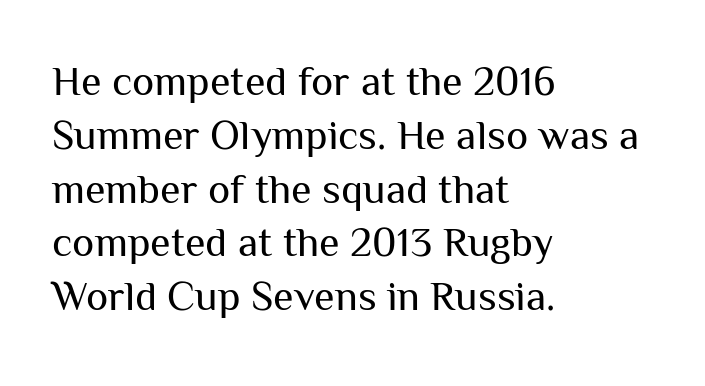
The image shows 42 px regular-weight sans-serif type, upright; set left-aligned, normal line spacing (1.28x), normal letter spacing, not underlined; medium stroke contrast and a medium x-height.
